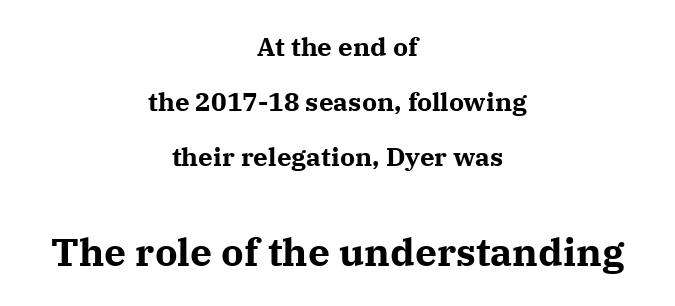
{"serif": "yes", "italic": "no", "bold": "yes", "weight": "bold", "width": "normal", "stroke_contrast": "medium", "x_height": "medium", "monospaced": "no", "underline": "no", "align": "center", "line_spacing": "loose", "line_spacing_ratio": 2.12, "letter_spacing": "normal", "letter_spacing_em": 0.0, "larger_block": "second", "size_ratio": 1.5, "glyph_px": 39}
